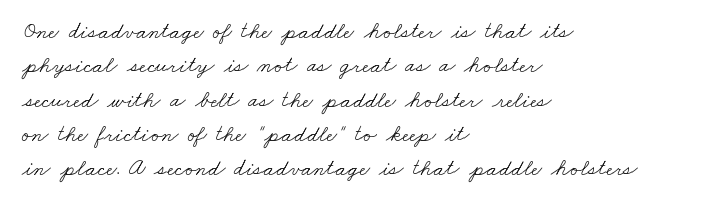
Q: Is the text bold? A: No.
Q: Is the text underlined? A: No.
Q: How is the paragraph aligned? A: Left-aligned.
Q: Is the spacing between letters normal or unusually wide? A: Normal.
Q: Is the spacing between lines tight, normal or loose? A: Normal.
